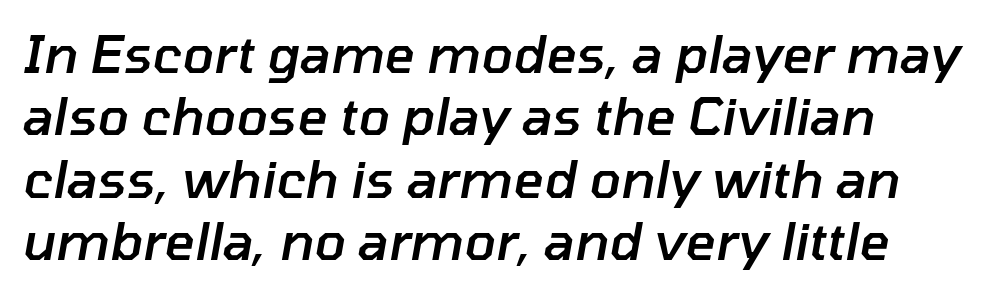
The strokes are fattened partway — semibold, not bold. Horizontal alignment here is leftward, the default for most running prose. Each letter keeps its own natural width here, so spacing adapts to shape. Letters rest on an invisible, unmarked baseline. An italicized treatment has been applied to the whole sample. Default kerning and tracking; the words read as compact shapes.
